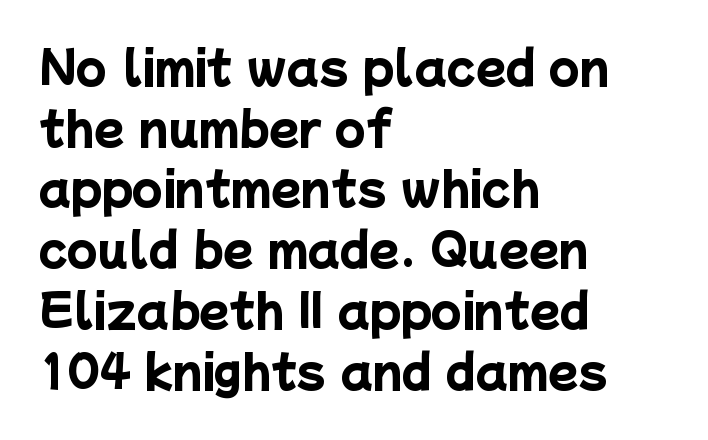
Layout note: lines flush left. Examine the stroke ends and you'll find no serifs. The glyphs are unaccompanied by any horizontal stroke below them. The tracking reads as untouched default to a designer's eye. The leading is moderate, giving the passage an even texture.
